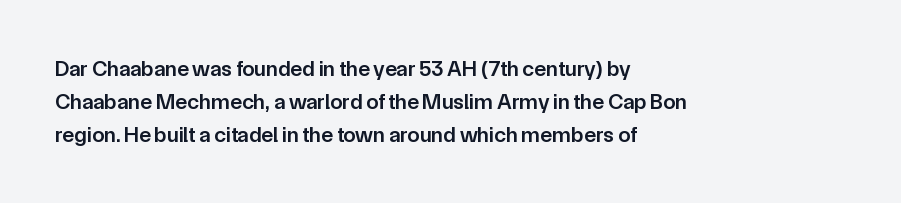
{"italic": "no", "bold": "semi", "underline": "no", "align": "left", "line_spacing": "normal", "line_spacing_ratio": 1.49, "letter_spacing": "normal", "letter_spacing_em": 0.0, "glyph_px": 22}
